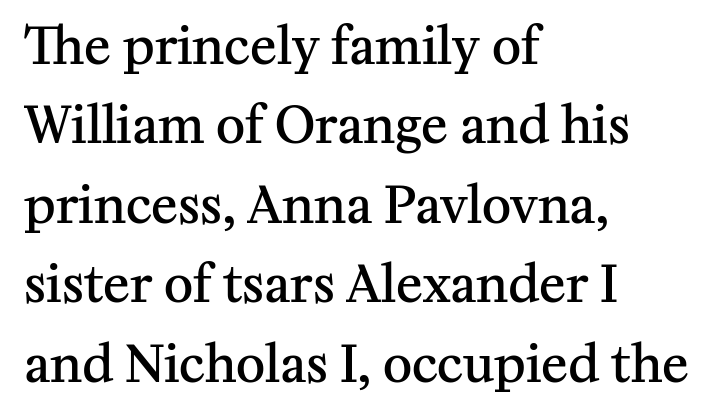
{"serif": "yes", "italic": "no", "bold": "semi", "weight": "semibold", "width": "normal", "stroke_contrast": "medium", "x_height": "medium", "monospaced": "no", "underline": "no", "align": "left", "line_spacing": "normal", "line_spacing_ratio": 1.59, "letter_spacing": "normal", "letter_spacing_em": 0.0, "glyph_px": 50}
